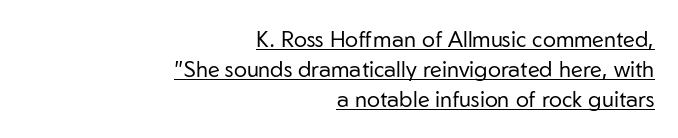
Q: Is the text bold? A: No.
Q: Is the text italic (slanted)? A: No, it is upright.
Q: Is the text underlined? A: Yes.
Q: How is the paragraph aligned? A: Right-aligned.
Q: Is the spacing between letters normal or unusually wide? A: Normal.
Q: Is the spacing between lines tight, normal or loose? A: Normal.
